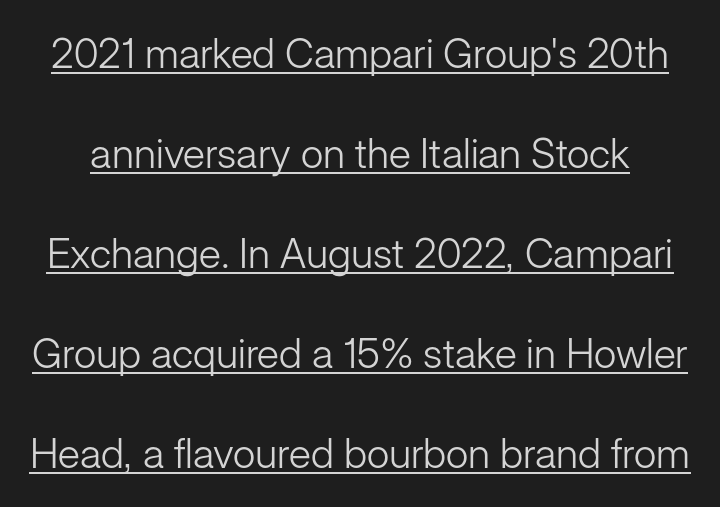
{"serif": "no", "italic": "no", "bold": "no", "weight": "light", "width": "normal", "stroke_contrast": "low", "x_height": "medium", "monospaced": "no", "underline": "yes", "line_spacing": "loose", "line_spacing_ratio": 2.44, "letter_spacing": "normal", "letter_spacing_em": 0.0, "glyph_px": 41}
